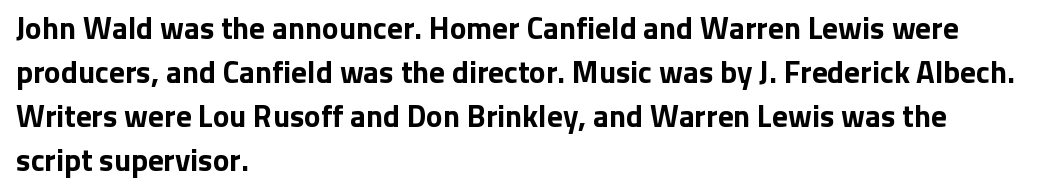
{"serif": "no", "italic": "no", "bold": "yes", "weight": "bold", "width": "normal", "stroke_contrast": "low", "x_height": "medium", "monospaced": "no", "underline": "no", "align": "left", "line_spacing": "normal", "line_spacing_ratio": 1.42, "letter_spacing": "normal", "letter_spacing_em": 0.0, "glyph_px": 31}
